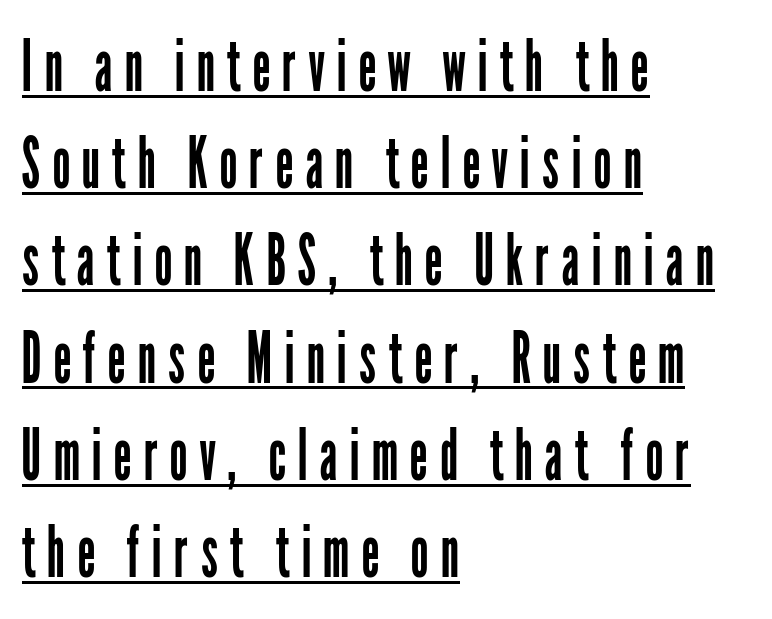
Students, observe the line beneath the letters — that is underlining. Weight: in the light-to-regular range. To sum up the face: it is a sans, with no serifs. These lines are rendered in a variable-pitch font. Summary of vertical rhythm: regular, with standard interline spacing.
